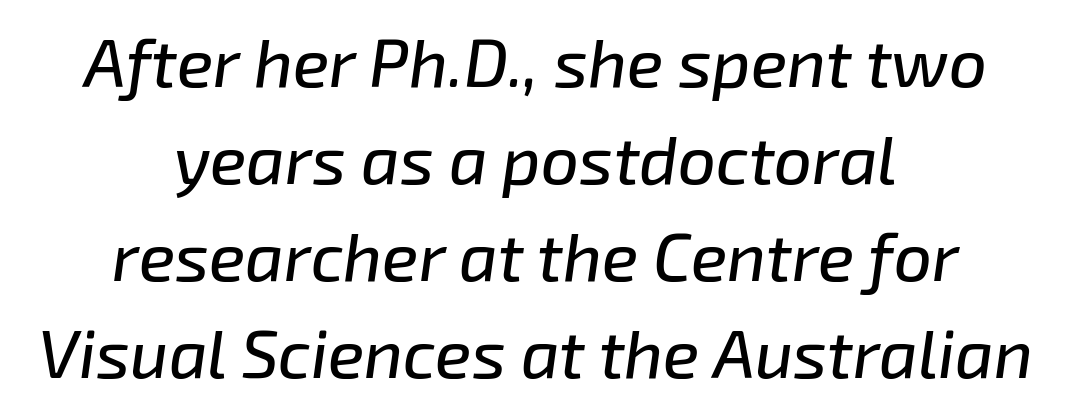
The typography opts for an oblique posture over an upright one. Spacing verdict: proportional, widths tailored to each character. You could call the tracking neutral — neither tight nor loose. Alignment: centered. Honestly, the row spacing looks completely unremarkable. This rendering features lettering with no underline.
